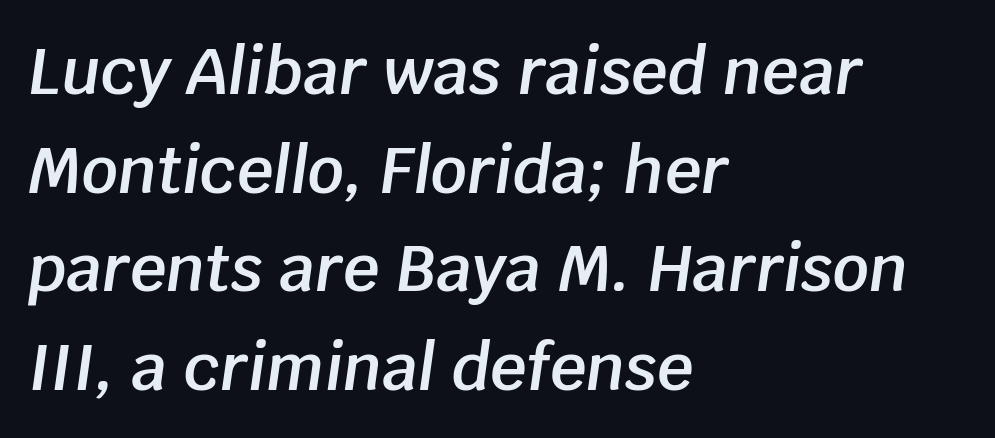
The image shows 64 px semibold type, italic (leaning right); set left-aligned, normal line spacing (1.54x), normal letter spacing, not underlined; low stroke contrast and a large x-height.
